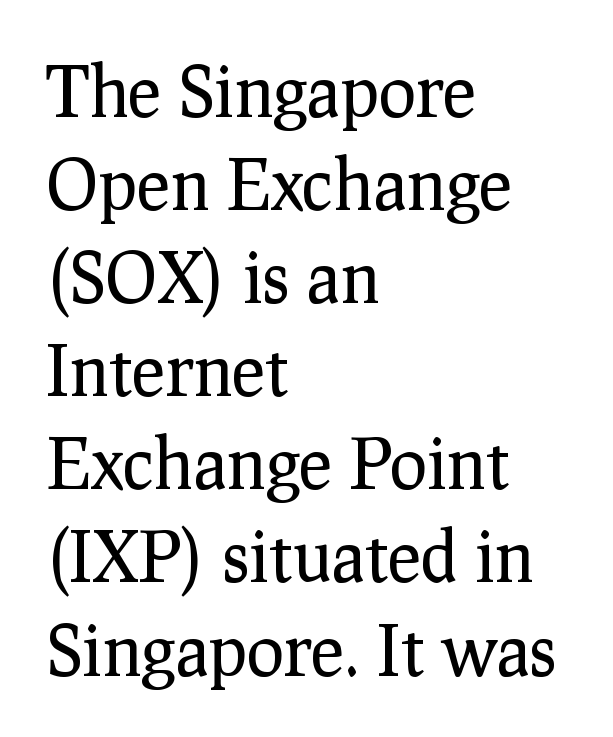
{"serif": "yes", "italic": "no", "bold": "no", "weight": "regular", "width": "normal", "stroke_contrast": "low", "x_height": "medium", "monospaced": "no", "underline": "no", "align": "left", "line_spacing": "normal", "line_spacing_ratio": 1.33, "letter_spacing": "normal", "letter_spacing_em": 0.0, "glyph_px": 70}
